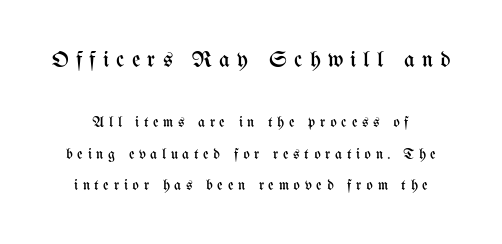
In this sample the first text group is rendered at the bigger scale. In terms of leading, this rendering errs on the spacious side. Style check: upright. The face used here is rendered with a markedly widened letterfit. Heft: none added — not bold. Bare-footed words on every line.
